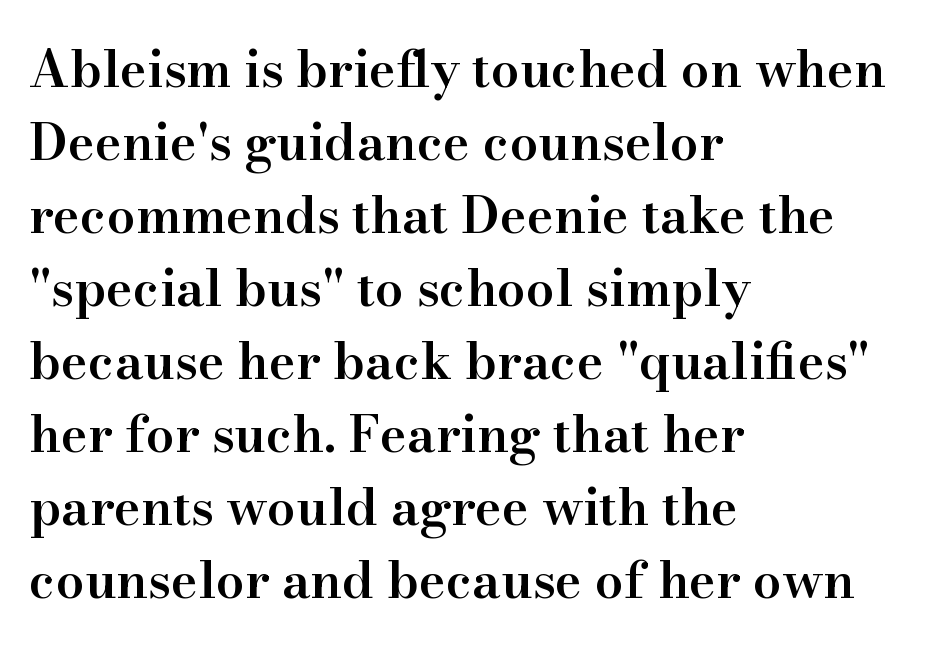
Q: Is the text bold? A: Semi-bold.
Q: Is the text italic (slanted)? A: No, it is upright.
Q: Is the typeface a serif or a sans-serif typeface? A: Serif.
Q: Is the text underlined? A: No.
Q: How is the paragraph aligned? A: Left-aligned.
Q: Is the spacing between letters normal or unusually wide? A: Normal.
Q: Is the spacing between lines tight, normal or loose? A: Normal.
Q: Width (condensed, normal, or wide)? A: Normal.
Q: Stroke contrast? A: High.
Q: x-height? A: Small.
Q: Monospaced? A: No.
